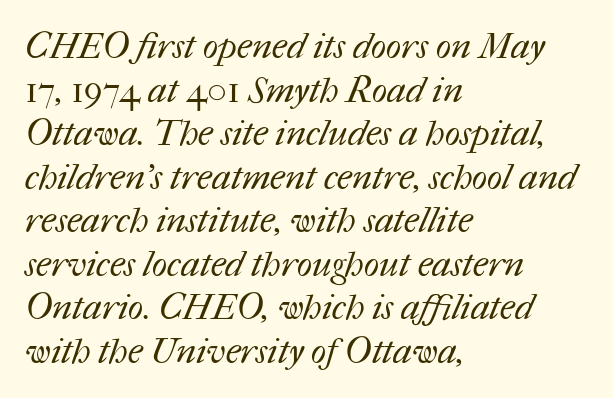
Q: Is the text bold? A: No.
Q: Is the text underlined? A: No.
Q: How is the paragraph aligned? A: Left-aligned.
Q: Is the spacing between letters normal or unusually wide? A: Normal.
Q: Width (condensed, normal, or wide)? A: Normal.
Q: Stroke contrast? A: Medium.
Q: x-height? A: Medium.
Q: Monospaced? A: No.
